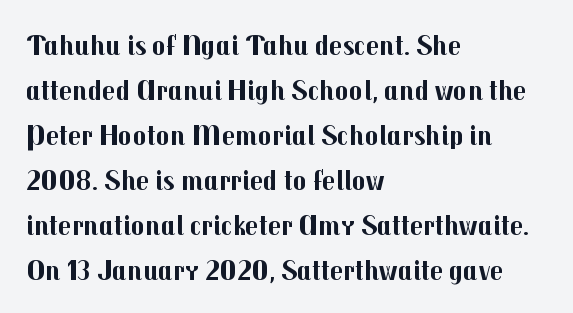
If you measured baseline to baseline, you'd find a middling distance. The face used here has the dense, thick strokes of a bold. Observe the ordinary spacing: letters are neighbours, not strangers. Where is the straight margin? On the left. Type style note: lacks serifs. A clean baseline with only descenders dipping below it.
